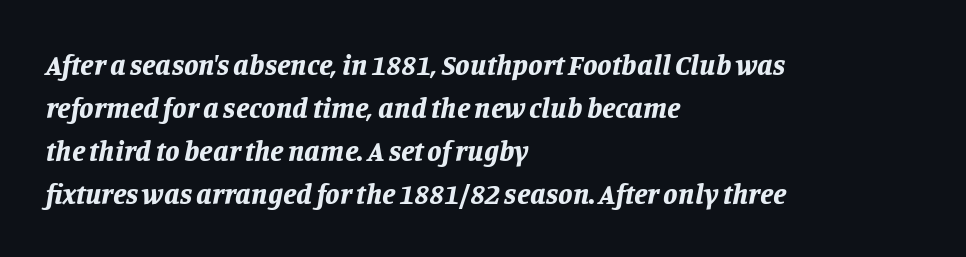
Q: Is the text bold? A: Yes.
Q: Is the text italic (slanted)? A: Yes, it leans right by about 11 degrees.
Q: Is the text underlined? A: No.
Q: How is the paragraph aligned? A: Left-aligned.
Q: Is the spacing between letters normal or unusually wide? A: Normal.
Q: Is the spacing between lines tight, normal or loose? A: Normal.
Q: Width (condensed, normal, or wide)? A: Normal.
Q: Stroke contrast? A: Low.
Q: x-height? A: Large.
Q: Monospaced? A: No.
